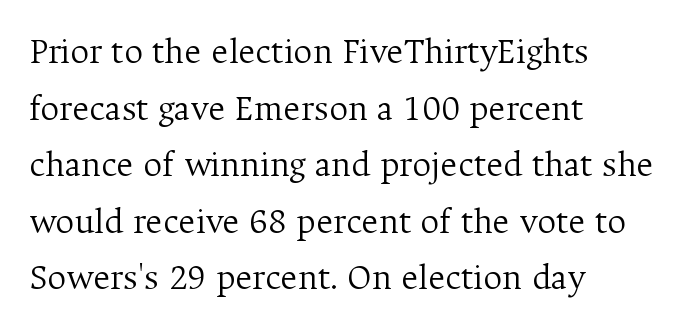
Q: Is the text bold? A: No.
Q: Is the text italic (slanted)? A: No, it is upright.
Q: Is the typeface a serif or a sans-serif typeface? A: Serif.
Q: Is the text underlined? A: No.
Q: How is the paragraph aligned? A: Left-aligned.
Q: Is the spacing between letters normal or unusually wide? A: Normal.
Q: Is the spacing between lines tight, normal or loose? A: Normal.
Q: Width (condensed, normal, or wide)? A: Normal.
Q: Stroke contrast? A: Medium.
Q: x-height? A: Medium.
Q: Monospaced? A: No.
